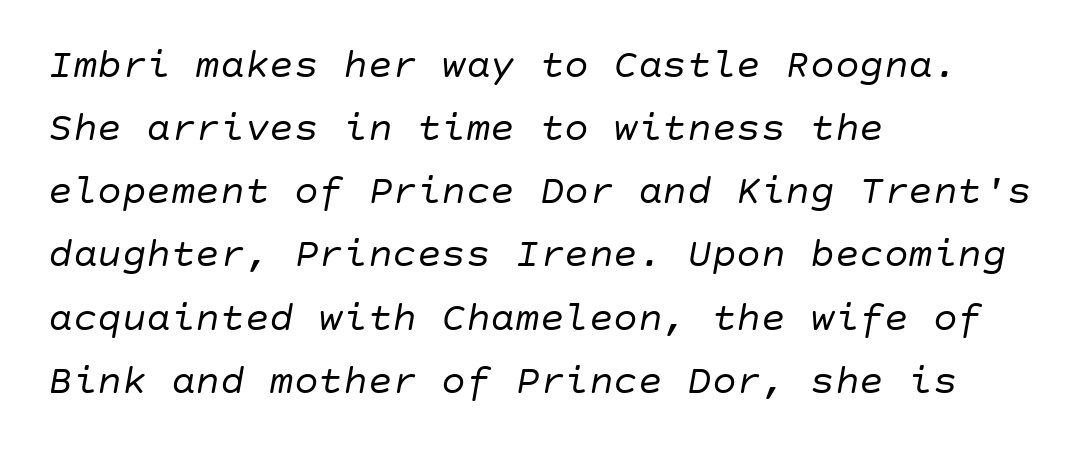
Q: Is the text bold? A: No.
Q: Is the text italic (slanted)? A: Yes, it leans right by about 10 degrees.
Q: Is the text underlined? A: No.
Q: How is the paragraph aligned? A: Left-aligned.
Q: Is the spacing between letters normal or unusually wide? A: Normal.
Q: Is the spacing between lines tight, normal or loose? A: Normal.
Q: Width (condensed, normal, or wide)? A: Normal.
Q: Stroke contrast? A: Low.
Q: x-height? A: Large.
